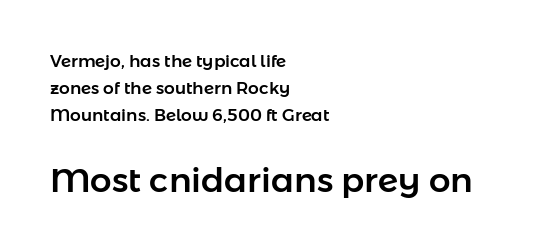
The image shows 34 px sans-serif type, upright; set left-aligned, normal line spacing (1.6x), normal letter spacing, not underlined; the second (bottom) block is 2.0x larger; low stroke contrast and a medium x-height.
